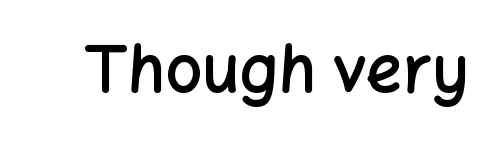
Q: Is the text bold? A: Semi-bold.
Q: Is the text italic (slanted)? A: No, it is upright.
Q: Is the typeface a serif or a sans-serif typeface? A: Sans-serif.
Q: Is the text underlined? A: No.
Q: Is the spacing between letters normal or unusually wide? A: Normal.
Q: Width (condensed, normal, or wide)? A: Normal.
Q: Stroke contrast? A: Low.
Q: x-height? A: Medium.
Q: Monospaced? A: No.
